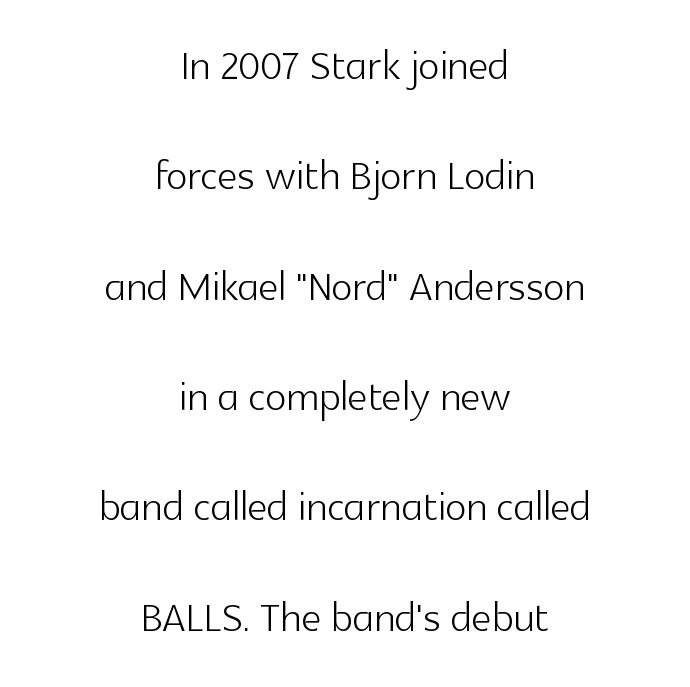
Character widths vary here, with narrow letters taking less room than wide ones. Nobody drew a line under any word here. Horizontally, the lines are justified to the midpoint only. The typesetting does not lean heavy: it is not bold. Honestly, the letter spacing is just normal — you wouldn't notice it.
